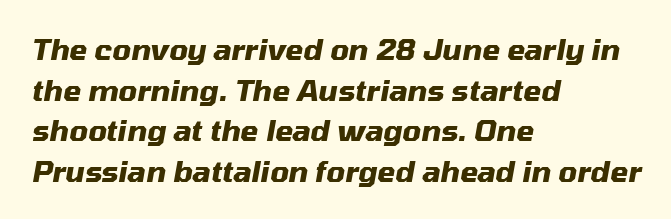
Q: Is the text bold? A: Yes.
Q: Is the text italic (slanted)? A: Yes, it leans right by about 10 degrees.
Q: Is the text underlined? A: No.
Q: How is the paragraph aligned? A: Left-aligned.
Q: Is the spacing between letters normal or unusually wide? A: Normal.
Q: Is the spacing between lines tight, normal or loose? A: Normal.
Q: Width (condensed, normal, or wide)? A: Normal.
Q: Stroke contrast? A: Medium.
Q: x-height? A: Medium.
Q: Monospaced? A: No.
